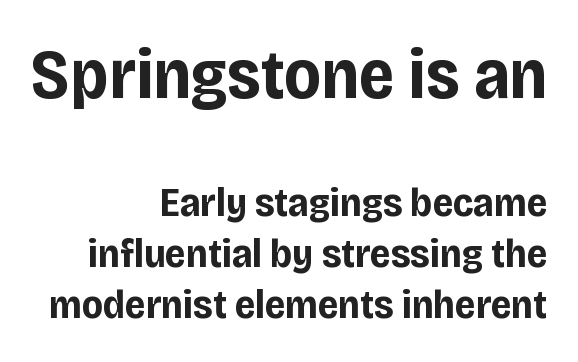
{"serif": "no", "italic": "no", "bold": "yes", "weight": "bold", "width": "condensed", "stroke_contrast": "low", "x_height": "large", "monospaced": "no", "underline": "no", "align": "right", "line_spacing": "normal", "line_spacing_ratio": 1.25, "letter_spacing": "normal", "letter_spacing_em": 0.0, "larger_block": "first", "size_ratio": 1.73, "glyph_px": 71}
